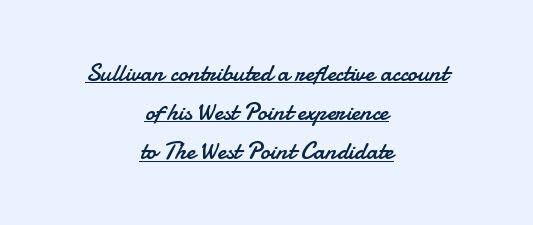
The image shows 25 px text type; set centered, normal line spacing (1.57x), normal letter spacing, underlined.
